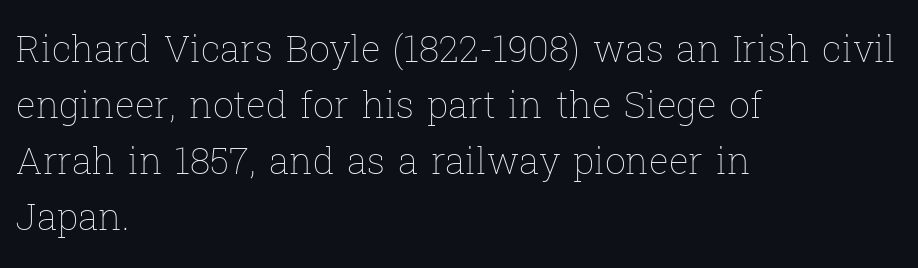
{"italic": "no", "bold": "no", "weight": "thin", "width": "normal", "stroke_contrast": "low", "x_height": "medium", "monospaced": "no", "underline": "no", "align": "left", "line_spacing": "normal", "line_spacing_ratio": 1.51, "letter_spacing": "normal", "letter_spacing_em": 0.0, "glyph_px": 37}
